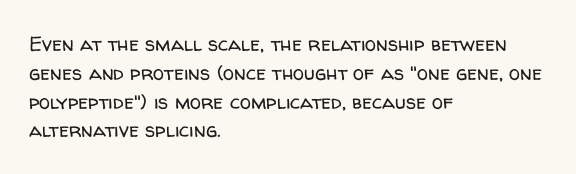
Q: Is the text bold? A: No.
Q: Is the text italic (slanted)? A: No, it is upright.
Q: Is the text underlined? A: No.
Q: How is the paragraph aligned? A: Left-aligned.
Q: Is the spacing between letters normal or unusually wide? A: Normal.
Q: Is the spacing between lines tight, normal or loose? A: Normal.
